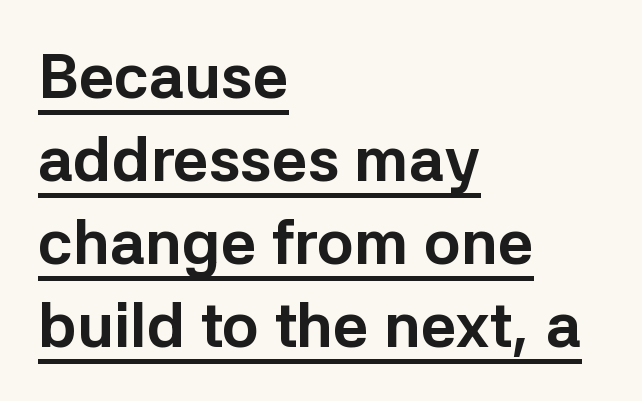
{"serif": "no", "italic": "no", "bold": "yes", "weight": "bold", "width": "normal", "stroke_contrast": "low", "x_height": "medium", "monospaced": "no", "underline": "yes", "align": "left", "line_spacing": "normal", "line_spacing_ratio": 1.34, "letter_spacing": "normal", "letter_spacing_em": 0.0, "glyph_px": 62}
